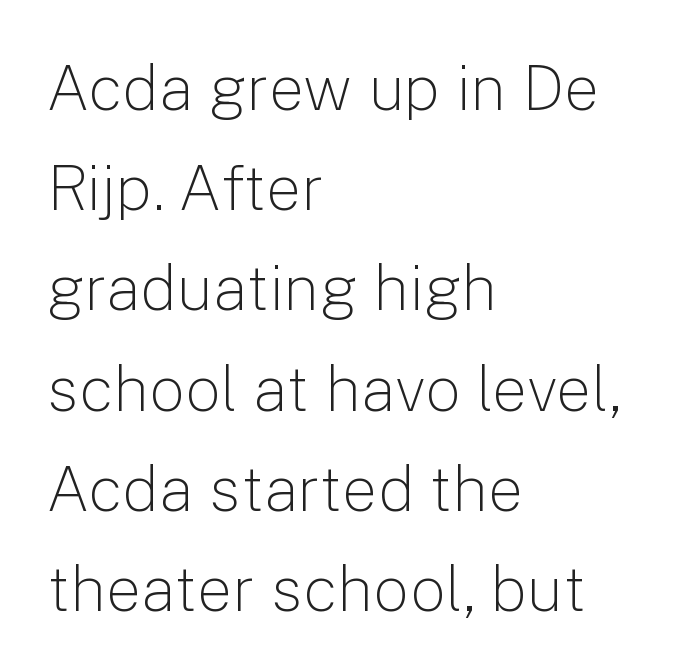
Q: Is the text bold? A: No.
Q: Is the text italic (slanted)? A: No, it is upright.
Q: Is the typeface a serif or a sans-serif typeface? A: Sans-serif.
Q: Is the text underlined? A: No.
Q: How is the paragraph aligned? A: Left-aligned.
Q: Is the spacing between letters normal or unusually wide? A: Normal.
Q: Is the spacing between lines tight, normal or loose? A: Normal.
Q: Width (condensed, normal, or wide)? A: Normal.
Q: Stroke contrast? A: Low.
Q: x-height? A: Medium.
Q: Monospaced? A: No.
